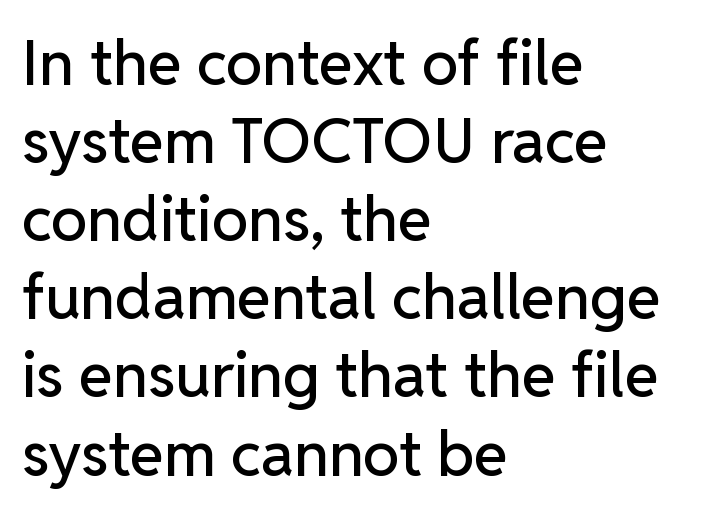
{"serif": "no", "italic": "no", "width": "normal", "stroke_contrast": "low", "x_height": "medium", "monospaced": "no", "underline": "no", "align": "left", "line_spacing": "normal", "line_spacing_ratio": 1.26, "letter_spacing": "normal", "letter_spacing_em": 0.0, "glyph_px": 62}
